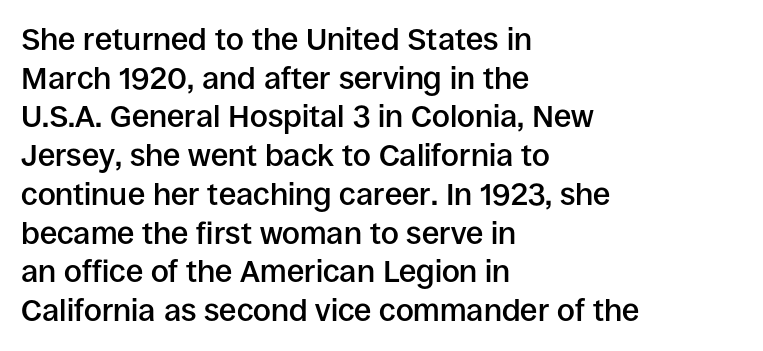
The image shows 31 px semibold sans-serif type, upright; set left-aligned, normal line spacing (1.25x), normal letter spacing, not underlined; low stroke contrast and a large x-height.
